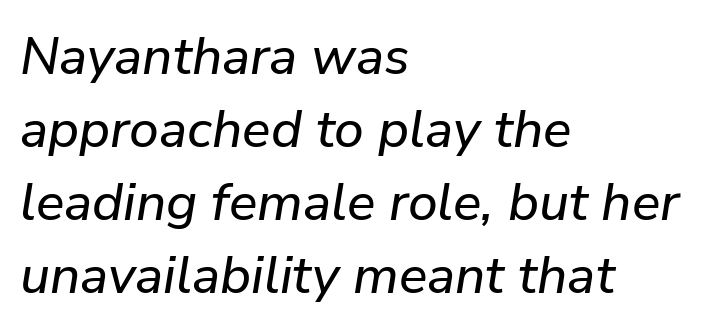
Q: Is the text italic (slanted)? A: Yes, it leans right by about 9 degrees.
Q: Is the text underlined? A: No.
Q: How is the paragraph aligned? A: Left-aligned.
Q: Is the spacing between letters normal or unusually wide? A: Normal.
Q: Is the spacing between lines tight, normal or loose? A: Normal.
Q: Width (condensed, normal, or wide)? A: Normal.
Q: Stroke contrast? A: Low.
Q: x-height? A: Medium.
Q: Monospaced? A: No.
